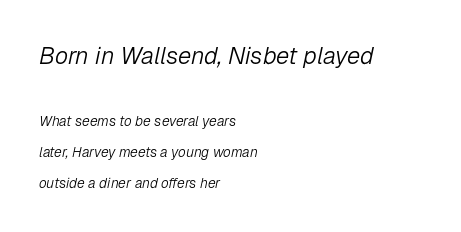
The image shows 24 px text type, italic (leaning right); set left-aligned, loose line spacing (2.2x), normal letter spacing, not underlined; the first (top) block is 1.71x larger.
